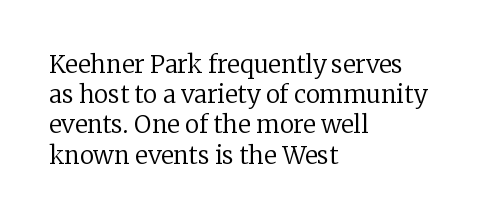
The image shows 24 px text type, upright; set left-aligned, normal line spacing (1.26x), normal letter spacing, not underlined.
